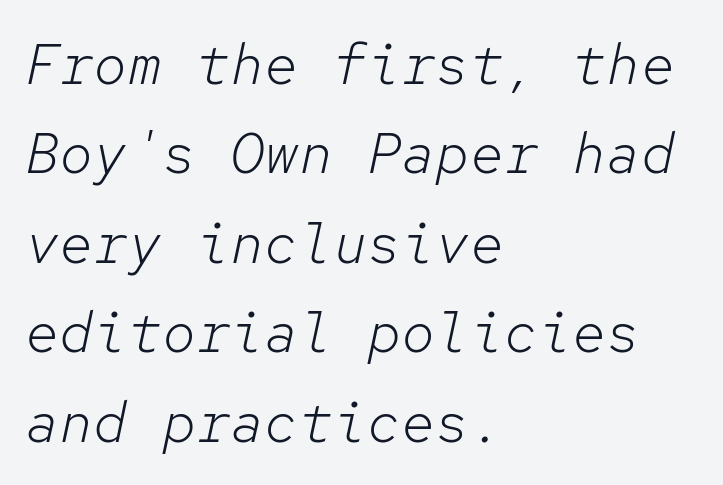
Q: Is the text bold? A: No.
Q: Is the text italic (slanted)? A: Yes, it leans right by about 12 degrees.
Q: Is the text underlined? A: No.
Q: How is the paragraph aligned? A: Left-aligned.
Q: Is the spacing between letters normal or unusually wide? A: Normal.
Q: Is the spacing between lines tight, normal or loose? A: Normal.
Q: Width (condensed, normal, or wide)? A: Normal.
Q: Stroke contrast? A: Low.
Q: x-height? A: Medium.
Q: Monospaced? A: Yes.
